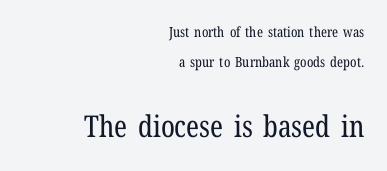
The image shows 30 px regular-weight, condensed serif type, upright; set right-aligned, loose line spacing (2.16x), normal letter spacing, not underlined; the second (bottom) block is 2.14x larger; low stroke contrast and a medium x-height.
